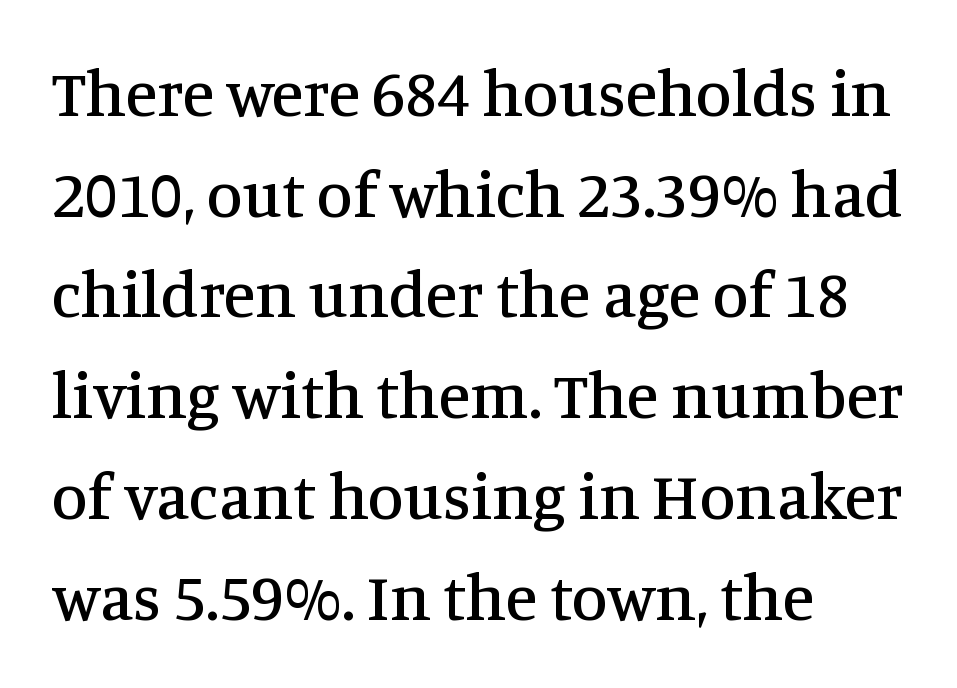
{"serif": "yes", "italic": "no", "width": "normal", "stroke_contrast": "medium", "x_height": "large", "monospaced": "no", "underline": "no", "align": "left", "line_spacing": "normal", "line_spacing_ratio": 1.55, "letter_spacing": "normal", "letter_spacing_em": 0.0, "glyph_px": 65}
